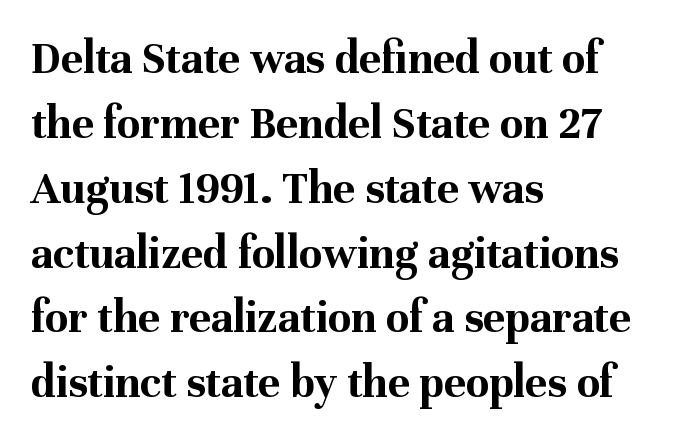
The image shows 47 px bold serif type, upright; set left-aligned, normal line spacing (1.38x), normal letter spacing, not underlined; medium stroke contrast and a medium x-height.
